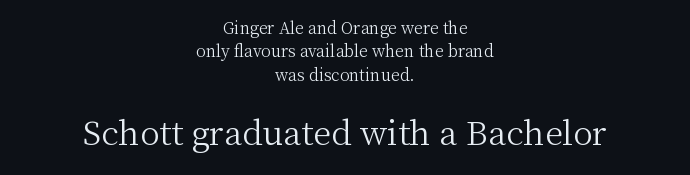
The image shows 33 px light serif type, upright; set centered, normal line spacing (1.46x), normal letter spacing, not underlined; the second (bottom) block is 2.06x larger; medium stroke contrast and a medium x-height.
